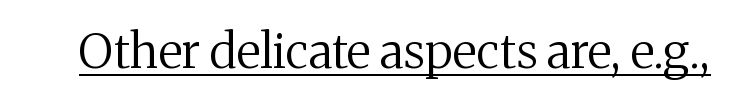
{"serif": "yes", "italic": "no", "bold": "no", "weight": "regular", "width": "normal", "stroke_contrast": "medium", "x_height": "medium", "monospaced": "no", "underline": "yes", "letter_spacing": "normal", "letter_spacing_em": 0.0, "glyph_px": 48}
